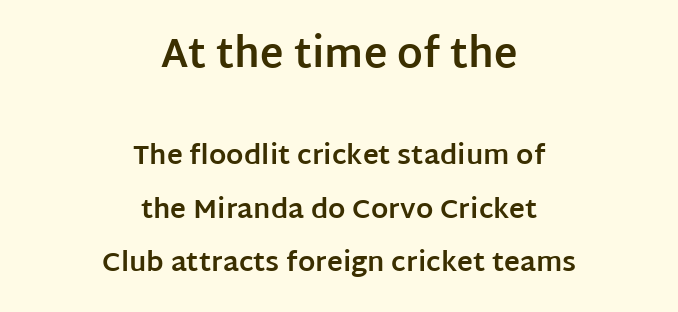
{"serif": "no", "italic": "no", "bold": "yes", "weight": "bold", "width": "normal", "stroke_contrast": "low", "x_height": "large", "monospaced": "no", "underline": "no", "align": "center", "line_spacing": "loose", "line_spacing_ratio": 1.98, "letter_spacing": "normal", "letter_spacing_em": 0.0, "larger_block": "first", "size_ratio": 1.48, "glyph_px": 40}
